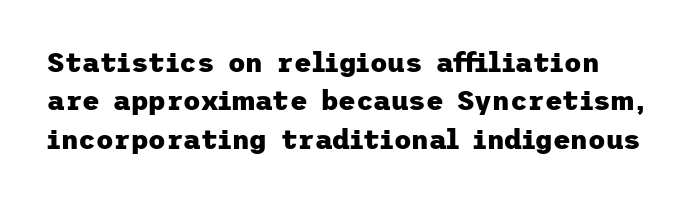
The face used here has the dense, thick strokes of a bold. Regarding leading, the lines here are spaced in the standard way. Honestly, the letter spacing is just normal — you wouldn't notice it. Clear beneath every line of the passage. These lines were composed using upright roman letters.
